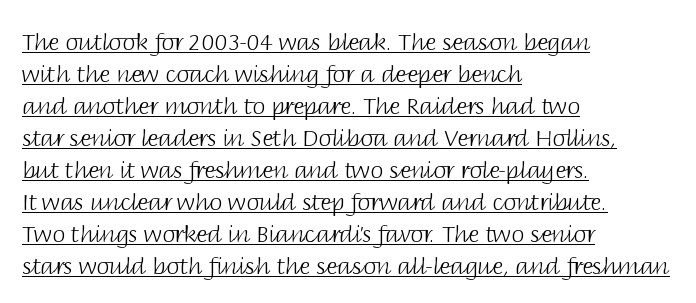
{"italic": "no", "bold": "no", "underline": "yes", "align": "left", "line_spacing": "normal", "line_spacing_ratio": 1.39, "letter_spacing": "normal", "letter_spacing_em": 0.0, "glyph_px": 23}
